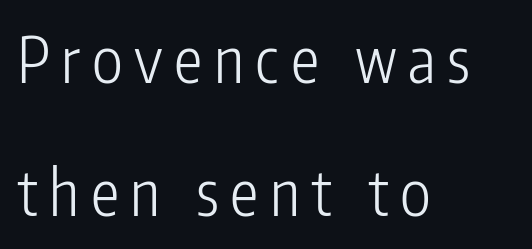
{"serif": "no", "italic": "no", "bold": "no", "weight": "light", "width": "condensed", "stroke_contrast": "low", "x_height": "medium", "monospaced": "no", "underline": "no", "align": "left", "line_spacing": "loose", "line_spacing_ratio": 2.08, "glyph_px": 64}
